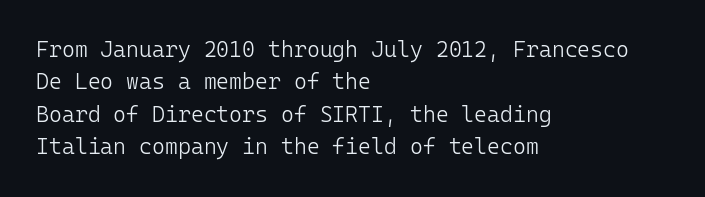
The image shows 22 px text type, upright; set left-aligned, normal line spacing (1.47x), normal letter spacing, not underlined.
